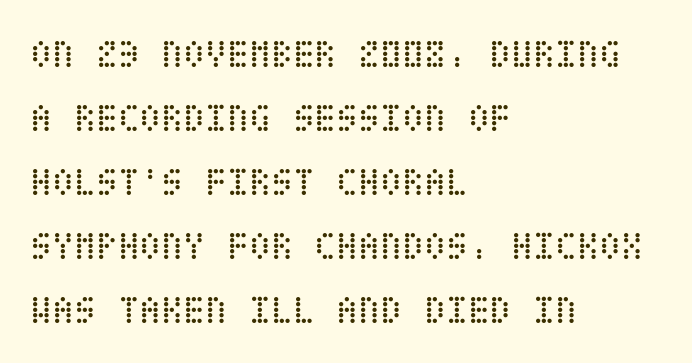
The image shows 40 px regular-weight, condensed type, upright; set left-aligned, normal line spacing (1.6x), normal letter spacing, not underlined; low stroke contrast and a large x-height.
